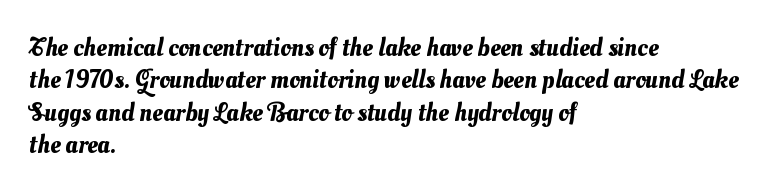
Q: Is the text underlined? A: No.
Q: How is the paragraph aligned? A: Left-aligned.
Q: Is the spacing between letters normal or unusually wide? A: Normal.
Q: Is the spacing between lines tight, normal or loose? A: Normal.
